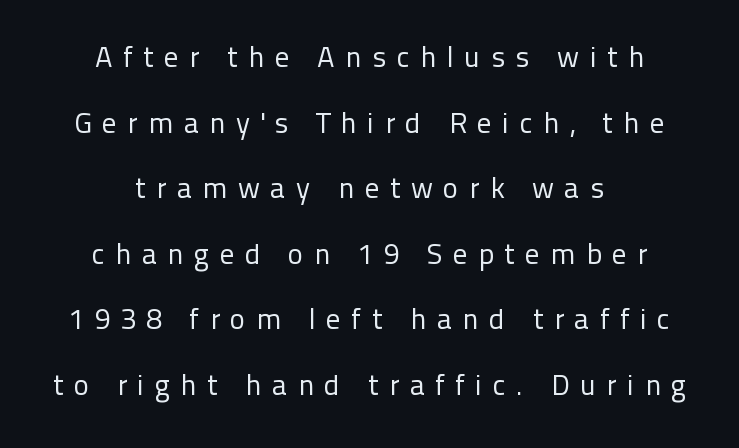
The image shows 29 px regular-weight sans-serif type, upright; set centered, loose line spacing (2.26x), unusually wide letter spacing (+0.36 em), not underlined; low stroke contrast and a medium x-height.
